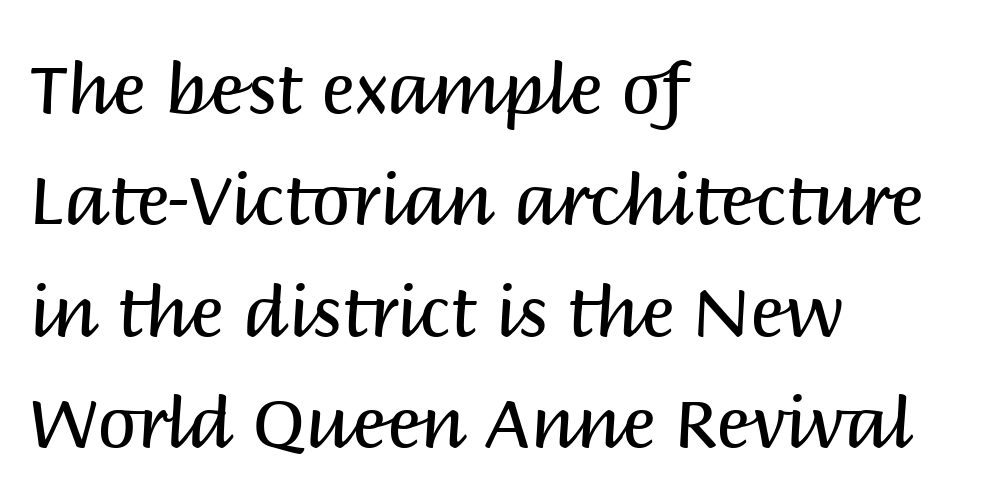
The image shows 70 px regular-weight sans-serif type; set left-aligned, normal line spacing (1.59x), normal letter spacing, not underlined; medium stroke contrast and a large x-height.
